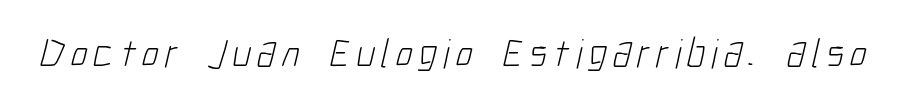
A bare baseline throughout the passage. No chunkiness to these letters — they're not bold. Classification — sans serif. Spacing verdict: proportional, widths tailored to each character.
